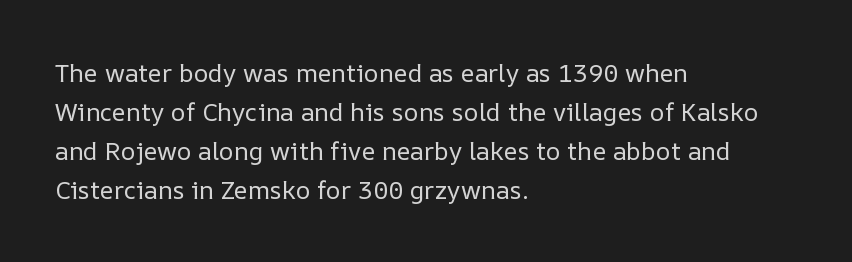
{"italic": "no", "bold": "no", "underline": "no", "align": "left", "line_spacing": "normal", "line_spacing_ratio": 1.56, "letter_spacing": "normal", "letter_spacing_em": 0.0, "glyph_px": 25}
